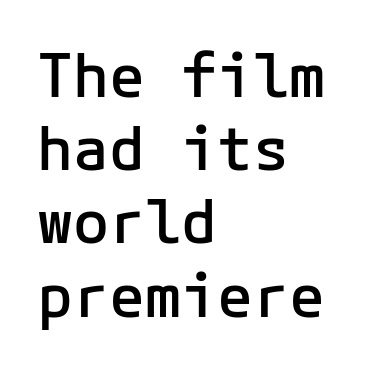
Q: Is the text bold? A: Semi-bold.
Q: Is the text italic (slanted)? A: No, it is upright.
Q: Is the typeface a serif or a sans-serif typeface? A: Sans-serif.
Q: Is the text underlined? A: No.
Q: How is the paragraph aligned? A: Left-aligned.
Q: Is the spacing between letters normal or unusually wide? A: Normal.
Q: Width (condensed, normal, or wide)? A: Normal.
Q: Stroke contrast? A: Low.
Q: x-height? A: Medium.
